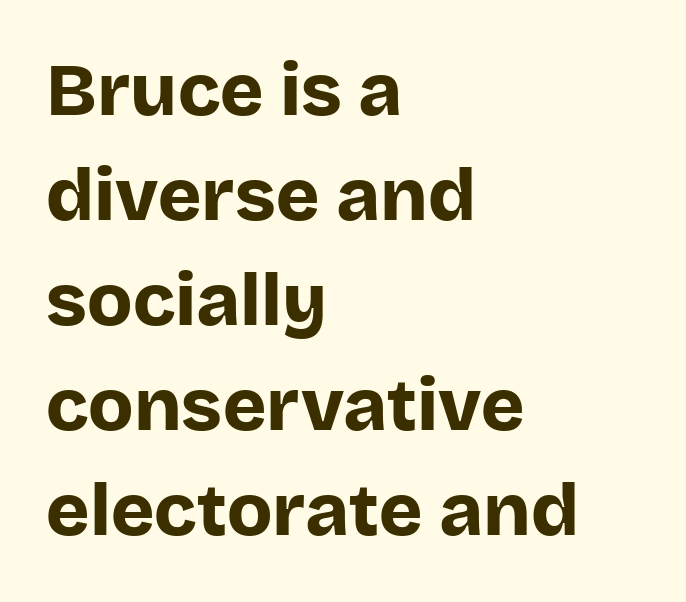
The image shows 74 px bold sans-serif type, upright; set left-aligned, normal line spacing (1.42x), normal letter spacing, not underlined; low stroke contrast and a large x-height.
